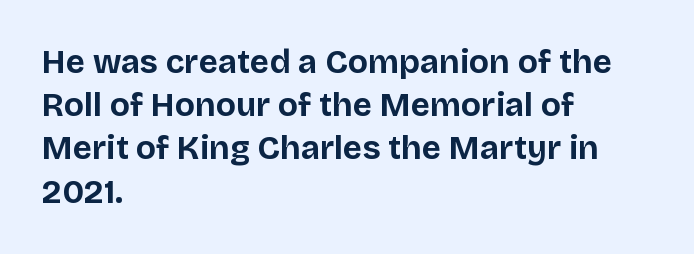
Q: Is the text bold? A: Yes.
Q: Is the text italic (slanted)? A: No, it is upright.
Q: Is the typeface a serif or a sans-serif typeface? A: Sans-serif.
Q: Is the text underlined? A: No.
Q: How is the paragraph aligned? A: Left-aligned.
Q: Is the spacing between letters normal or unusually wide? A: Normal.
Q: Is the spacing between lines tight, normal or loose? A: Normal.
Q: Width (condensed, normal, or wide)? A: Normal.
Q: Stroke contrast? A: Low.
Q: x-height? A: Large.
Q: Monospaced? A: No.
